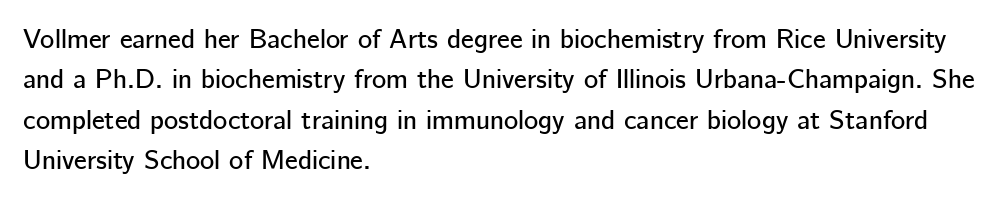
{"italic": "no", "underline": "no", "align": "left", "line_spacing": "normal", "line_spacing_ratio": 1.5, "letter_spacing": "normal", "letter_spacing_em": 0.0, "glyph_px": 27}
